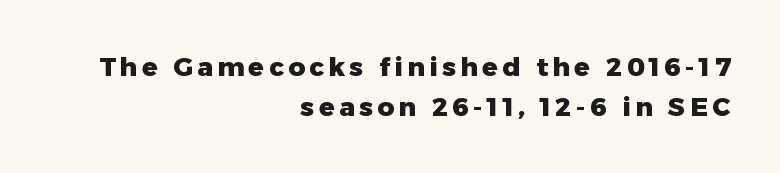
{"italic": "no", "bold": "yes", "underline": "no", "align": "right", "line_spacing": "normal", "line_spacing_ratio": 1.52, "glyph_px": 26}
